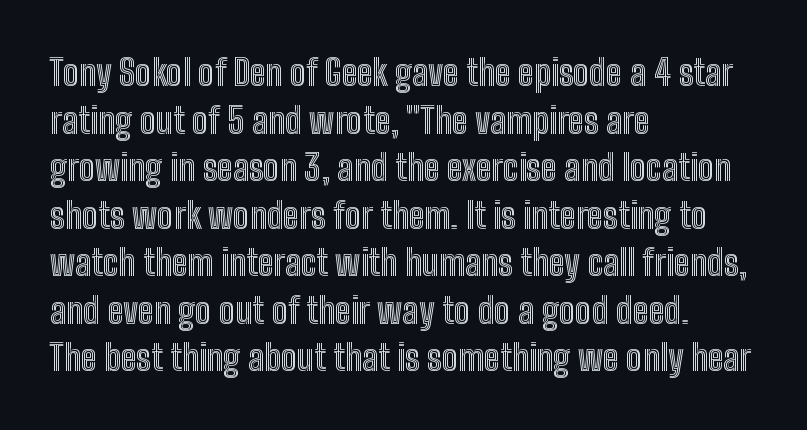
Q: Is the text italic (slanted)? A: No, it is upright.
Q: Is the text underlined? A: No.
Q: How is the paragraph aligned? A: Left-aligned.
Q: Is the spacing between letters normal or unusually wide? A: Normal.
Q: Is the spacing between lines tight, normal or loose? A: Normal.
Q: Width (condensed, normal, or wide)? A: Condensed.
Q: x-height? A: Medium.
Q: Monospaced? A: No.
